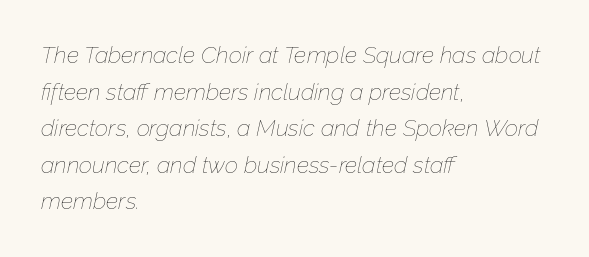
The ragged edge is on the right, which tells us the setting is flush left. You can tell it's italic because the verticals aren't actually vertical. Rule under the text: the space is simply empty. A typesetter would call this leading conventional body-copy spacing. Stems and bowls with no extra thickness — not bold. Does extra space separate the letters? No, they use regular spacing.
